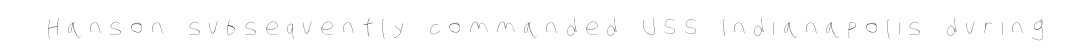
The image shows 22 px text type; set unusually wide letter spacing (+0.35 em), not underlined.
